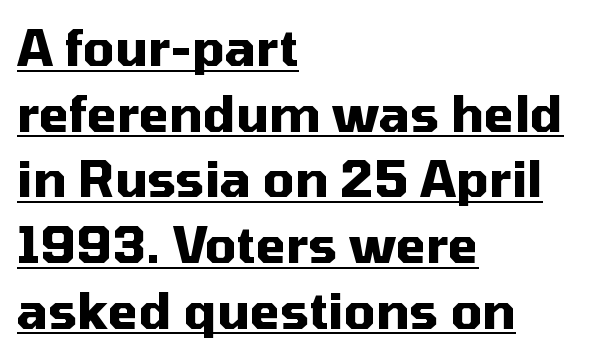
Is the block centered? No — it sits flush against the left margin. This is underlined copy, the kind a proofreader might mark for attention. Does the leading feel generous? No, just average. As a designer I'd log this as weight 700, bold. Looks like regular typesetting: each glyph gets only the width it needs. Ordinary non-slanted type is in use.
